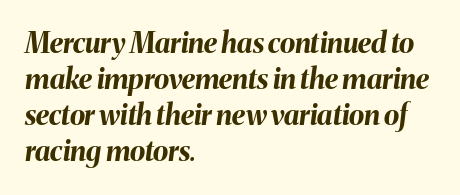
{"italic": "yes", "lean": "right", "slant_degrees": 8, "bold": "yes", "weight": "bold", "width": "normal", "stroke_contrast": "medium", "x_height": "medium", "monospaced": "no", "underline": "no", "align": "left", "line_spacing": "normal", "line_spacing_ratio": 1.29, "letter_spacing": "normal", "letter_spacing_em": 0.0, "glyph_px": 28}
